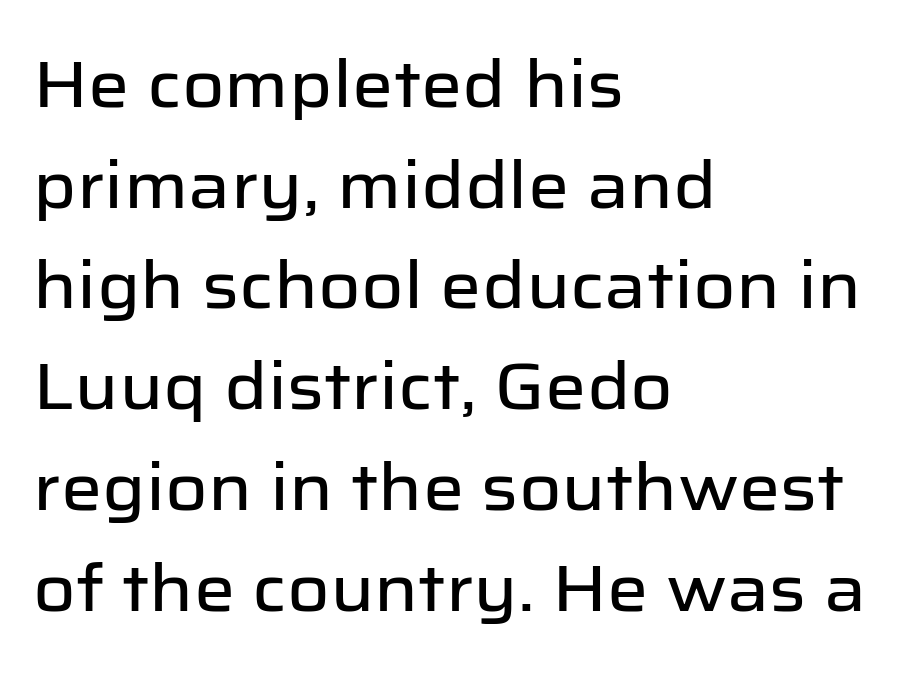
The text block is weighted toward the left margin, trailing off unevenly rightward. Notice how the stems are strictly vertical — no italics here. What stands out about the letter spacing? Nothing — it is the standard amount. The characters display no serif detailing; their extremities are plain. In terms of leading, this rendering sits right in the middle. The letters advance in unequal steps, a hallmark of proportional type.
